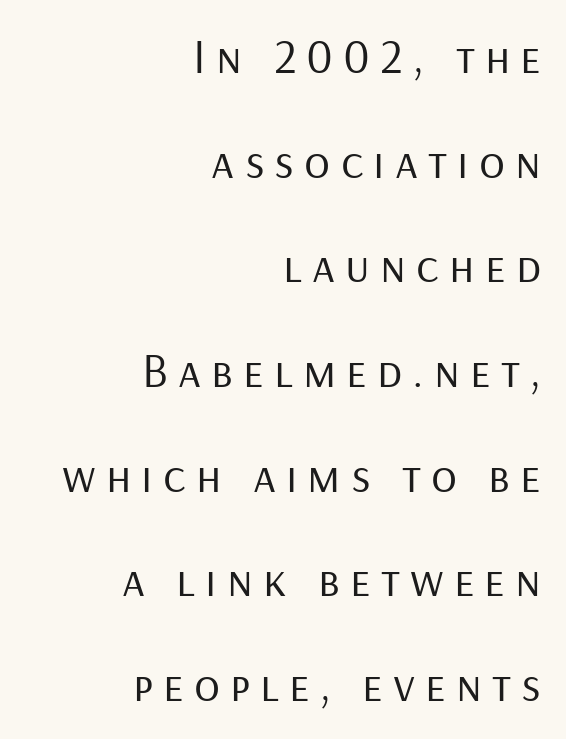
{"serif": "no", "italic": "no", "bold": "no", "weight": "regular", "width": "normal", "stroke_contrast": "low", "x_height": "medium", "monospaced": "no", "underline": "no", "align": "right", "line_spacing": "loose", "line_spacing_ratio": 2.18, "letter_spacing": "wide", "letter_spacing_em": 0.21, "glyph_px": 48}
